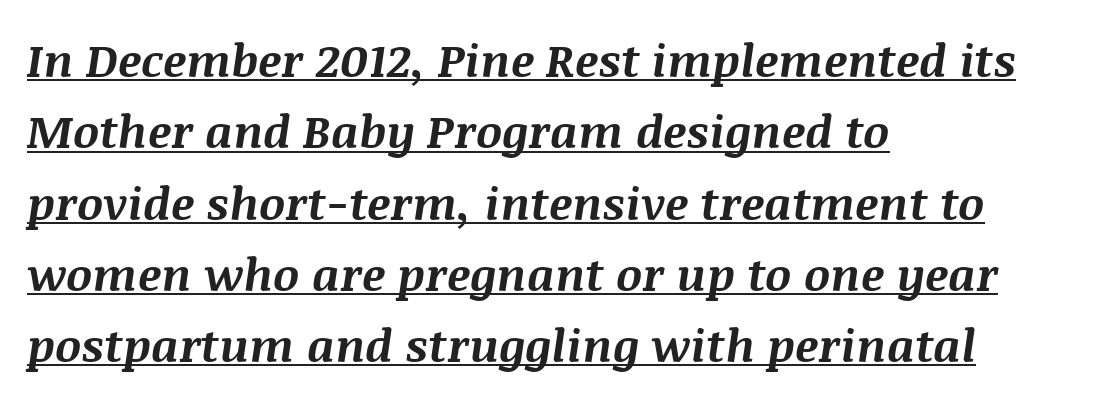
The image shows 46 px bold type, italic (leaning right); set left-aligned, normal line spacing (1.55x), normal letter spacing, underlined; medium stroke contrast and a large x-height.
